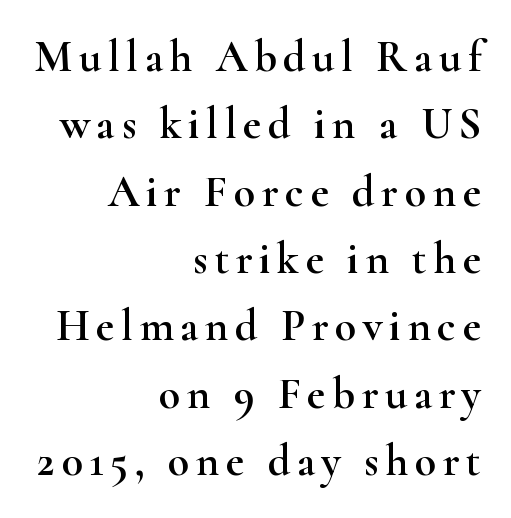
Q: Is the text italic (slanted)? A: No, it is upright.
Q: Is the typeface a serif or a sans-serif typeface? A: Serif.
Q: Is the text underlined? A: No.
Q: How is the paragraph aligned? A: Right-aligned.
Q: Is the spacing between lines tight, normal or loose? A: Normal.
Q: Width (condensed, normal, or wide)? A: Wide.
Q: Stroke contrast? A: High.
Q: x-height? A: Small.
Q: Monospaced? A: No.
